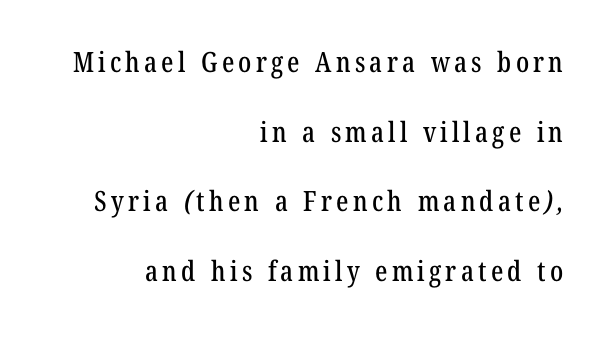
Q: Is the typeface a serif or a sans-serif typeface? A: Serif.
Q: Is the text underlined? A: No.
Q: How is the paragraph aligned? A: Right-aligned.
Q: Is the spacing between lines tight, normal or loose? A: Loose.
Q: Width (condensed, normal, or wide)? A: Condensed.
Q: Stroke contrast? A: Low.
Q: x-height? A: Medium.
Q: Monospaced? A: No.
